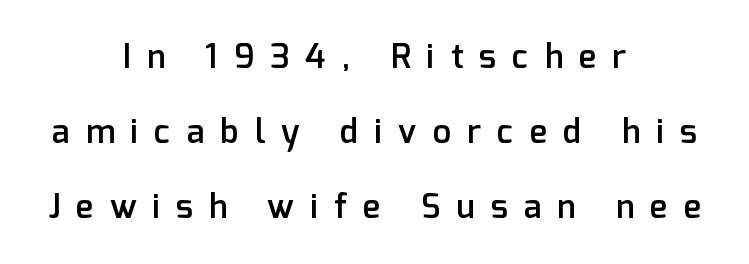
The image shows 33 px semibold sans-serif type, upright; set centered, loose line spacing (2.28x), unusually wide letter spacing (+0.49 em), not underlined; low stroke contrast and a medium x-height.
